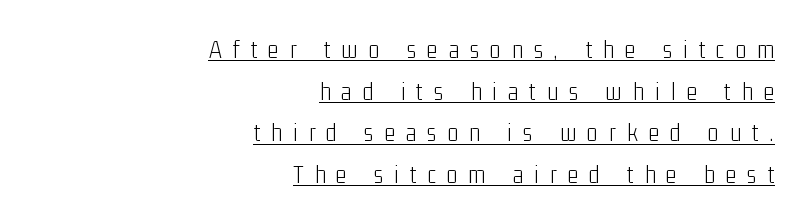
The image shows 25 px text type, upright; set right-aligned, normal line spacing (1.67x), unusually wide letter spacing (+0.45 em), underlined.
